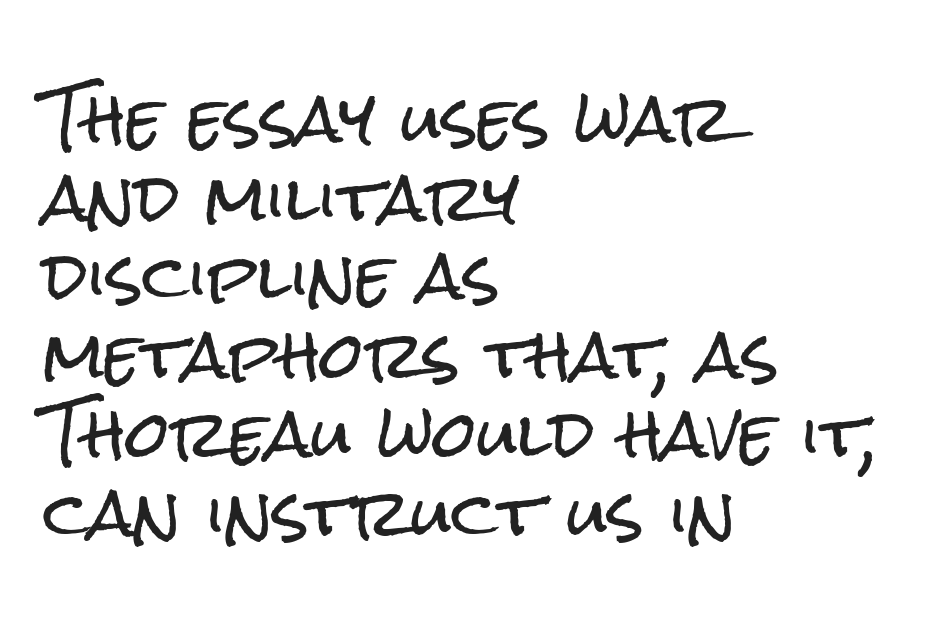
Typeset ragged right — the left edge is the straight one. Serif or sans? Sans — the stroke terminals are bare. The passage shown is typed in a proportional face where columns would drift. Designer's note — italics off, roman on. Vertical spacing — default. The space beneath each line is pristine and unruled.
